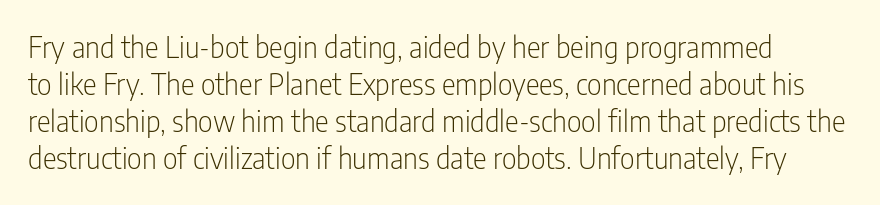
Q: Is the text bold? A: No.
Q: Is the text italic (slanted)? A: No, it is upright.
Q: Is the typeface a serif or a sans-serif typeface? A: Sans-serif.
Q: Is the text underlined? A: No.
Q: Is the spacing between letters normal or unusually wide? A: Normal.
Q: Is the spacing between lines tight, normal or loose? A: Normal.
Q: Width (condensed, normal, or wide)? A: Condensed.
Q: Stroke contrast? A: Low.
Q: x-height? A: Medium.
Q: Monospaced? A: No.
